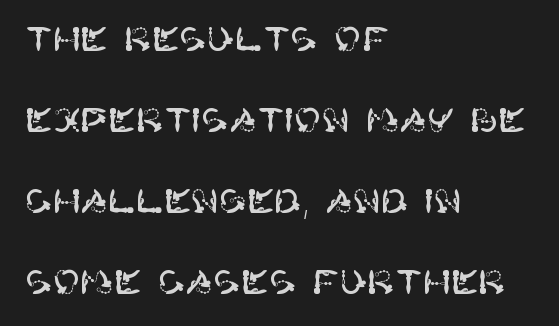
When letters stand straight like this, we call the style roman or upright. Note: no serifs on the glyphs. Is the letter spacing exaggerated? No — it looks like the ordinary default. Has an underline been added? It has not. Short and long lines alike share a common starting point at left.
